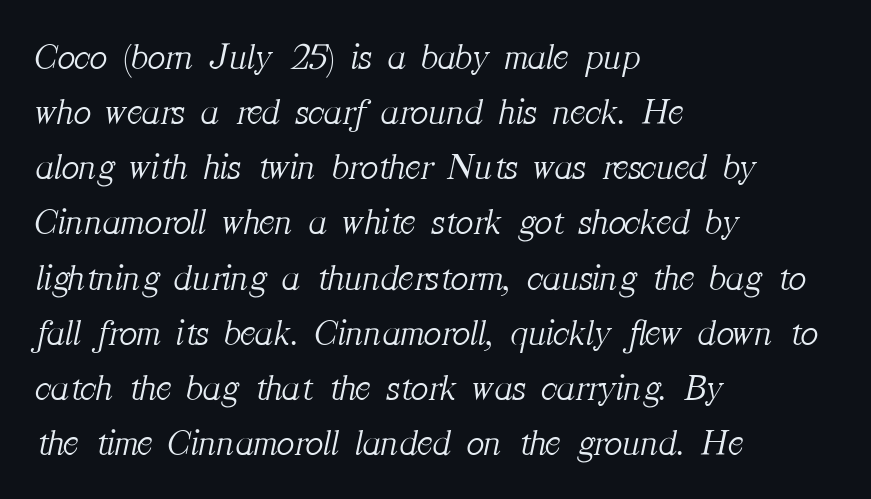
The image shows 37 px light serif type, italic (leaning right); set left-aligned, normal line spacing (1.49x), normal letter spacing, not underlined; medium stroke contrast and a medium x-height.
